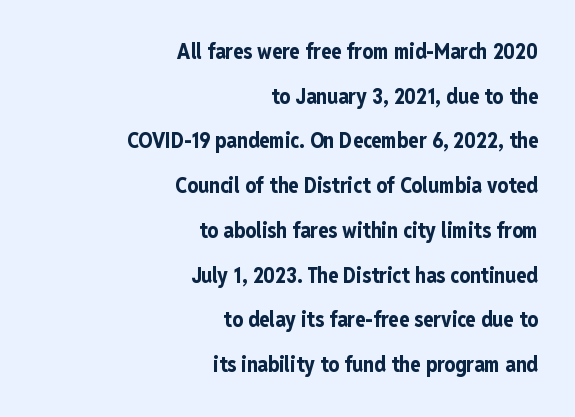
Q: Is the text bold? A: Yes.
Q: Is the text italic (slanted)? A: No, it is upright.
Q: Is the text underlined? A: No.
Q: How is the paragraph aligned? A: Right-aligned.
Q: Is the spacing between letters normal or unusually wide? A: Normal.
Q: Is the spacing between lines tight, normal or loose? A: Loose.
